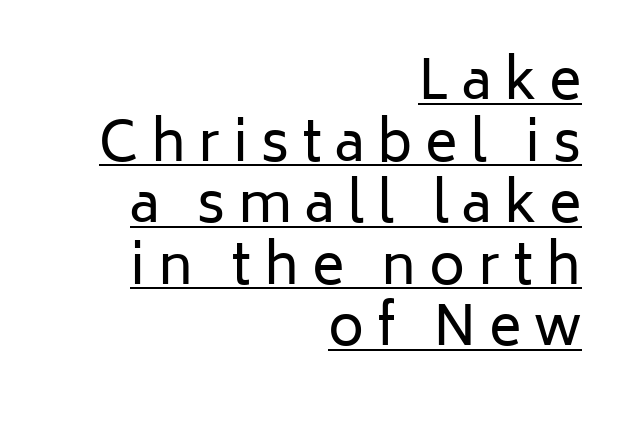
Q: Is the text bold? A: No.
Q: Is the text italic (slanted)? A: No, it is upright.
Q: Is the typeface a serif or a sans-serif typeface? A: Sans-serif.
Q: Is the text underlined? A: Yes.
Q: How is the paragraph aligned? A: Right-aligned.
Q: Is the spacing between letters normal or unusually wide? A: Unusually wide.
Q: Is the spacing between lines tight, normal or loose? A: Tight.
Q: Width (condensed, normal, or wide)? A: Normal.
Q: Stroke contrast? A: Low.
Q: x-height? A: Medium.
Q: Monospaced? A: No.
